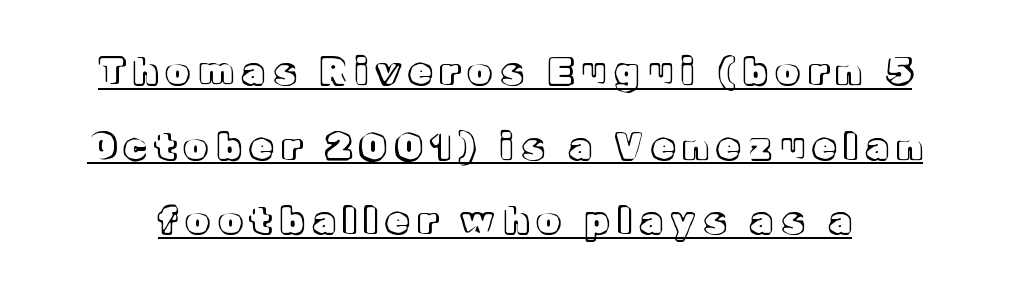
The image shows 36 px text type, upright; set loose line spacing (2.07x), unusually wide letter spacing (+0.26 em), underlined; a medium x-height.
